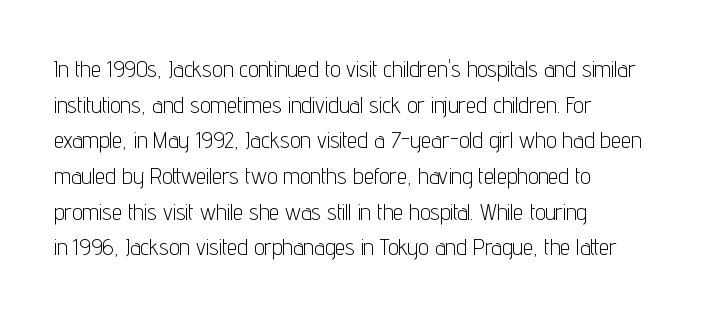
Q: Is the text bold? A: No.
Q: Is the text italic (slanted)? A: No, it is upright.
Q: Is the text underlined? A: No.
Q: How is the paragraph aligned? A: Left-aligned.
Q: Is the spacing between letters normal or unusually wide? A: Normal.
Q: Is the spacing between lines tight, normal or loose? A: Normal.
